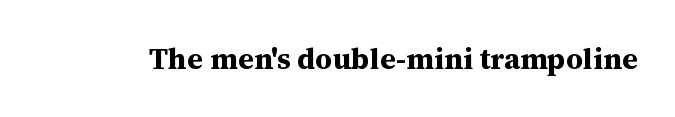
{"serif": "yes", "italic": "no", "bold": "yes", "weight": "bold", "width": "normal", "stroke_contrast": "medium", "x_height": "medium", "monospaced": "no", "underline": "no", "letter_spacing": "normal", "letter_spacing_em": 0.0, "glyph_px": 30}
